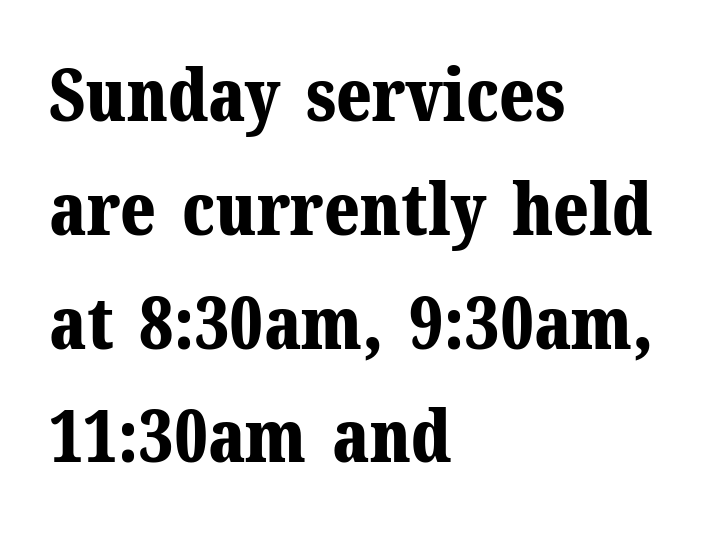
The image shows 72 px bold serif type, upright; set left-aligned, normal line spacing (1.58x), normal letter spacing, not underlined; medium stroke contrast and a medium x-height.
